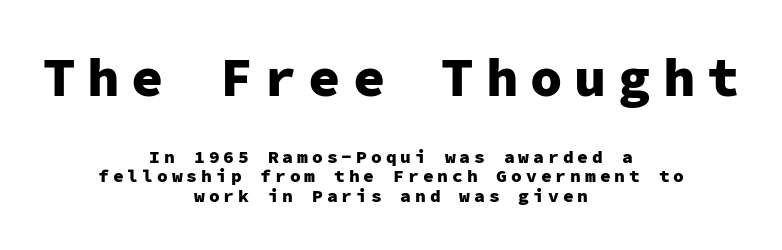
The image shows 54 px heavy sans-serif type, upright, monospaced; set centered, tight line spacing (1.1x), unusually wide letter spacing (+0.22 em), not underlined; the first (top) block is 3.0x larger; low stroke contrast and a medium x-height.
